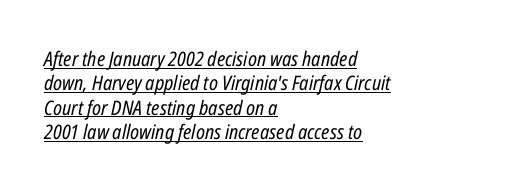
The image shows 20 px text type, italic (leaning right); set left-aligned, line spacing 1.22x, normal letter spacing, underlined.
